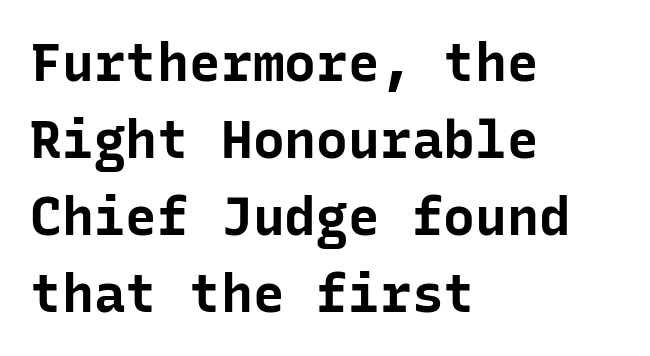
{"serif": "no", "italic": "no", "bold": "yes", "weight": "bold", "width": "normal", "stroke_contrast": "low", "x_height": "medium", "monospaced": "yes", "underline": "no", "align": "left", "line_spacing": "normal", "line_spacing_ratio": 1.45, "letter_spacing": "normal", "letter_spacing_em": 0.0, "glyph_px": 53}
